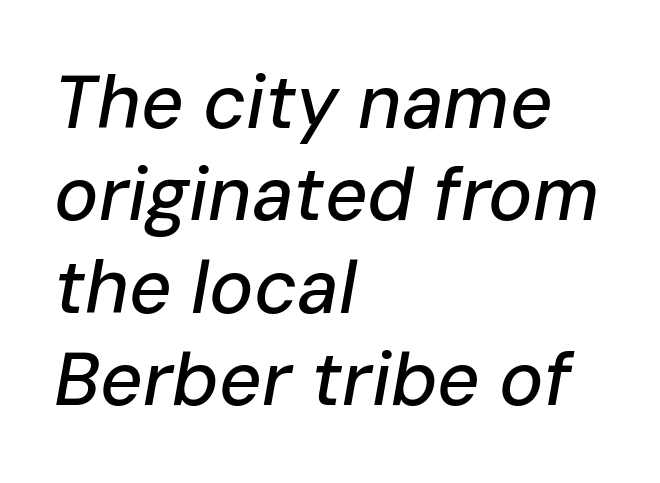
The image shows 74 px text type, italic (leaning right); set left-aligned, normal line spacing (1.25x), normal letter spacing, not underlined; low stroke contrast and a medium x-height.
